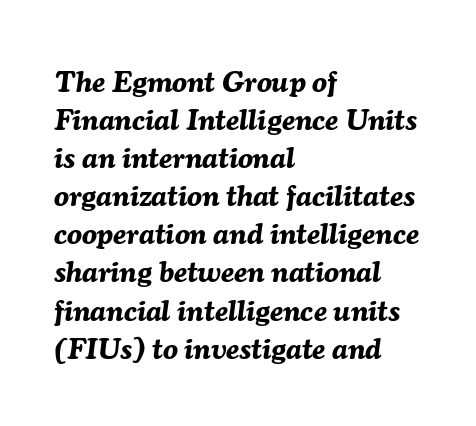
Compared with a centered layout, this one pins lines to the left instead. The line texture is even and compact thanks to regular tracking. Bare-footed words on every line. Is the type bold? Yes — the strokes are clearly thick and heavy.
